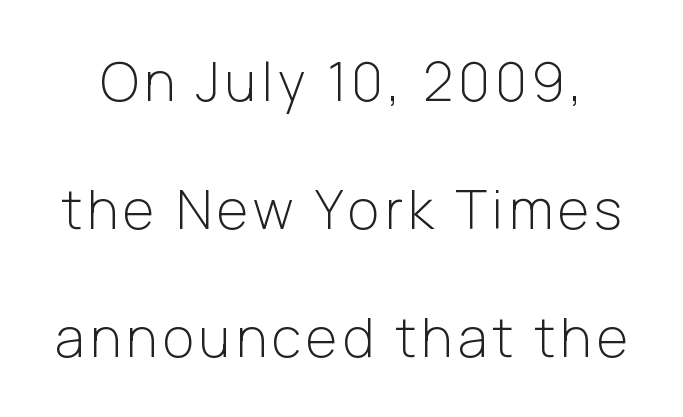
Q: Is the text bold? A: No.
Q: Is the text italic (slanted)? A: No, it is upright.
Q: Is the typeface a serif or a sans-serif typeface? A: Sans-serif.
Q: Is the text underlined? A: No.
Q: Is the spacing between lines tight, normal or loose? A: Loose.
Q: Width (condensed, normal, or wide)? A: Normal.
Q: Stroke contrast? A: Low.
Q: x-height? A: Medium.
Q: Monospaced? A: No.
